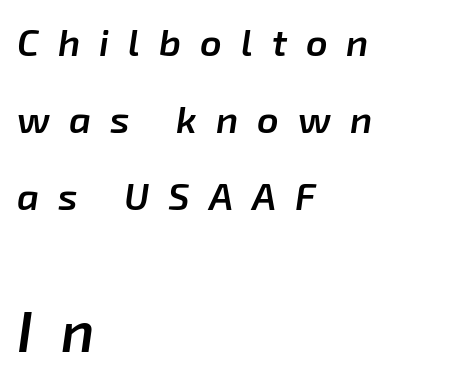
The image shows 57 px semibold type, italic (leaning right); set left-aligned, loose line spacing (2.03x), unusually wide letter spacing (+0.5 em), not underlined; the second (bottom) block is 1.5x larger; low stroke contrast and a medium x-height.
